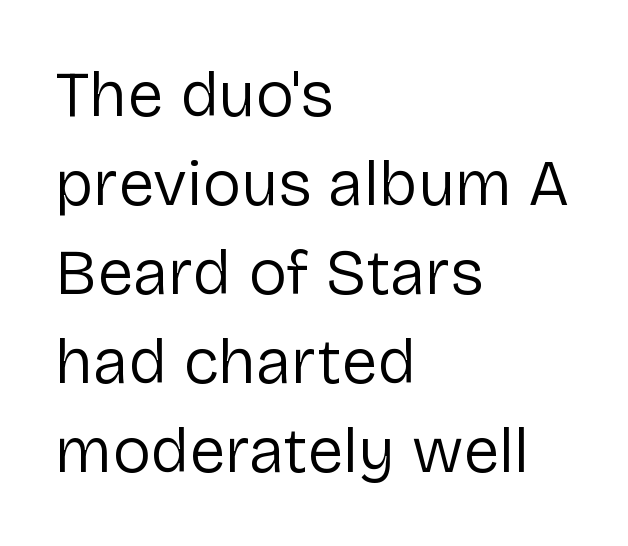
Q: Is the text bold? A: No.
Q: Is the text italic (slanted)? A: No, it is upright.
Q: Is the typeface a serif or a sans-serif typeface? A: Sans-serif.
Q: Is the text underlined? A: No.
Q: How is the paragraph aligned? A: Left-aligned.
Q: Is the spacing between letters normal or unusually wide? A: Normal.
Q: Is the spacing between lines tight, normal or loose? A: Normal.
Q: Width (condensed, normal, or wide)? A: Normal.
Q: Stroke contrast? A: Low.
Q: x-height? A: Medium.
Q: Monospaced? A: No.
